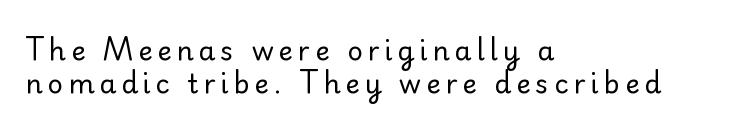
Caption: multi-line text, flush left, ragged right. The baseline area is clear. Posture: straight, roman, zero tilt. Summary of weight: not heavy and not bold.
